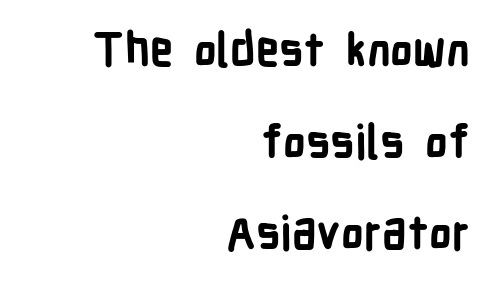
Type without underlining. Vertical spacing — loose. Strokes here are thick enough to call this a true bold. Which margin do the lines hug? The right one — the left edge is uneven.
